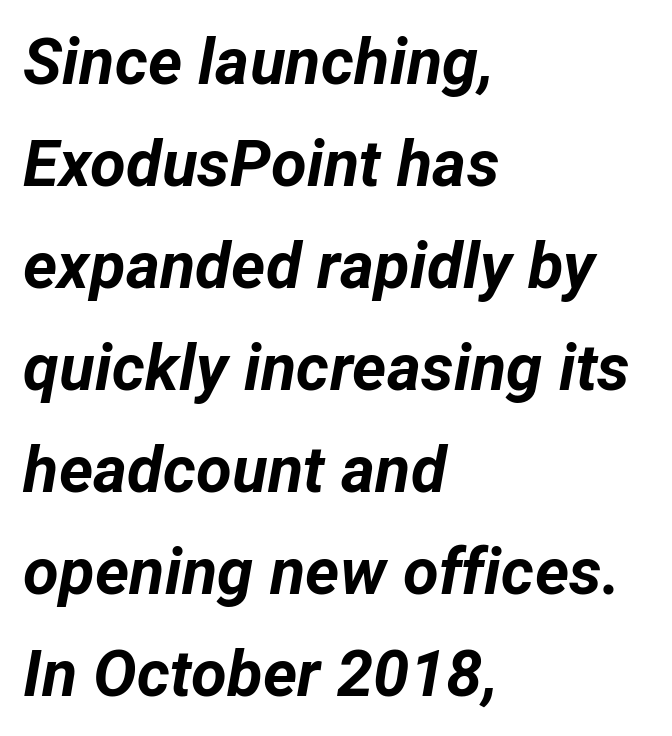
The face used here has a pronounced slope to its letters. Think of a printed novel: that variable character pitch is what you see here. Each line starts at the same left margin while the right side varies. Look at the stroke-to-counter ratio: heavy, a bold.
